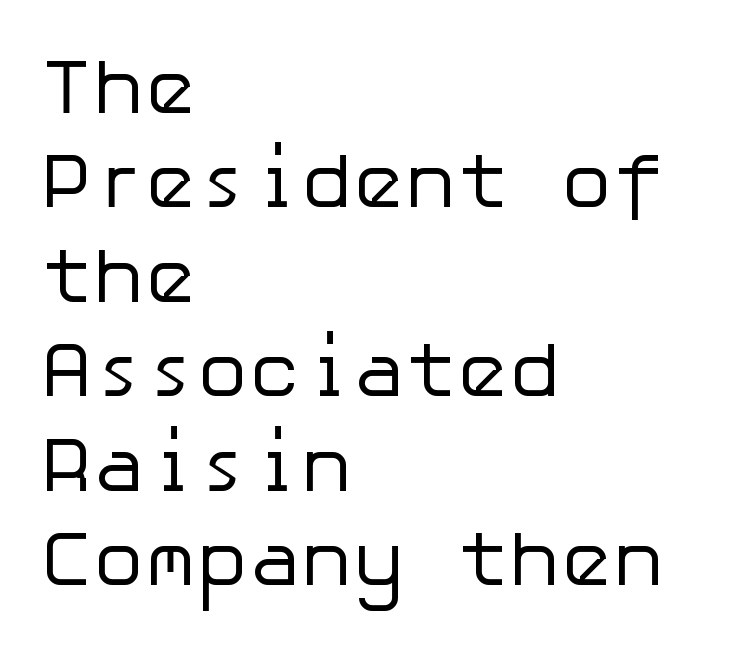
{"serif": "no", "italic": "no", "bold": "no", "weight": "regular", "width": "normal", "stroke_contrast": "low", "x_height": "medium", "underline": "no", "align": "left", "line_spacing_ratio": 1.21, "letter_spacing": "normal", "letter_spacing_em": 0.0, "glyph_px": 78}
